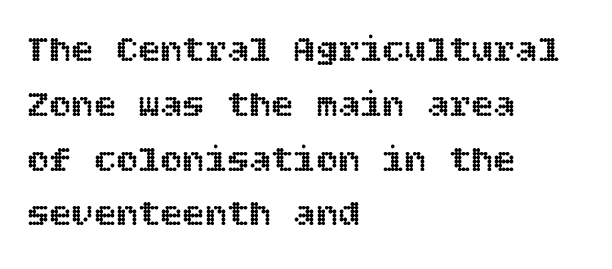
Q: Is the text italic (slanted)? A: No, it is upright.
Q: Is the text underlined? A: No.
Q: How is the paragraph aligned? A: Left-aligned.
Q: Is the spacing between letters normal or unusually wide? A: Normal.
Q: Is the spacing between lines tight, normal or loose? A: Normal.
Q: Width (condensed, normal, or wide)? A: Normal.
Q: x-height? A: Large.
